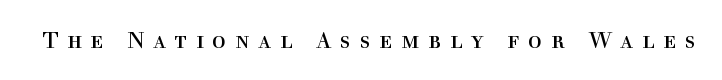
Tall strokes in this sample are plumb rather than angled. Vertical stems look standard width or narrower in stroke. Here the glyphs are tracked loosely, breaking word shapes into spaced letters. Decoration check: the copy has no underline.
